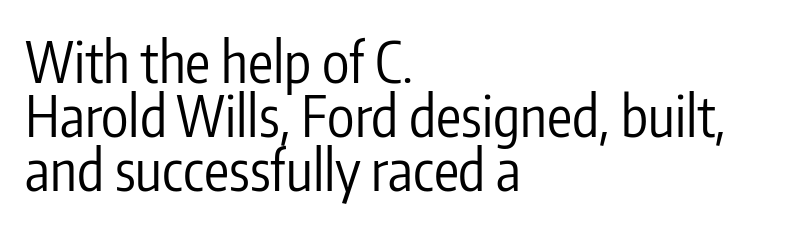
{"serif": "no", "italic": "no", "bold": "no", "weight": "regular", "width": "condensed", "stroke_contrast": "low", "x_height": "medium", "monospaced": "no", "underline": "no", "align": "left", "line_spacing": "tight", "line_spacing_ratio": 0.96, "letter_spacing": "normal", "letter_spacing_em": 0.0, "glyph_px": 56}
